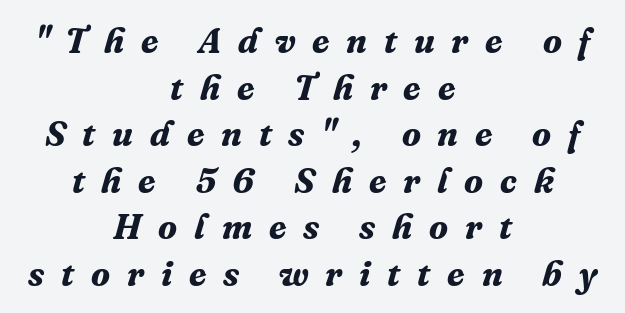
The image shows 35 px bold serif type, italic (leaning right); set centered, normal line spacing (1.33x), unusually wide letter spacing (+0.48 em), not underlined; medium stroke contrast and a medium x-height.
